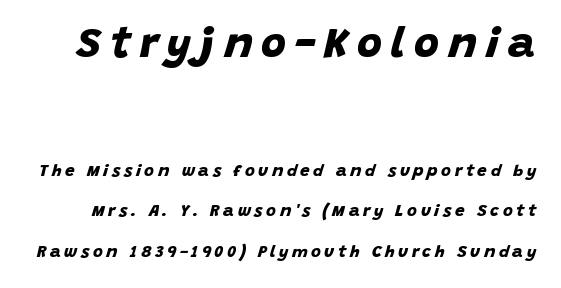
Letters rest on an invisible, unmarked baseline. Nope, no serifs anywhere on these letters. Heavy-handed strokes throughout: this text is bold. A typesetter would call this leading open, well beyond the default.
